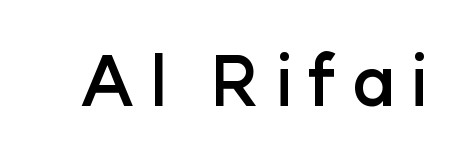
{"serif": "no", "italic": "no", "bold": "yes", "weight": "semibold", "width": "normal", "stroke_contrast": "low", "x_height": "medium", "monospaced": "no", "underline": "no", "letter_spacing": "wide", "letter_spacing_em": 0.21, "glyph_px": 68}
